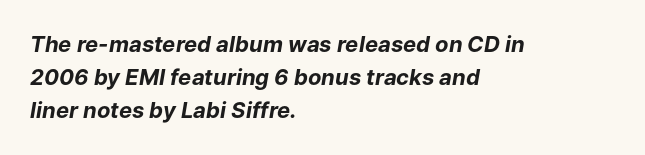
Q: Is the text bold? A: Yes.
Q: Is the text italic (slanted)? A: Yes, it leans right by about 9 degrees.
Q: Is the text underlined? A: No.
Q: How is the paragraph aligned? A: Left-aligned.
Q: Is the spacing between letters normal or unusually wide? A: Normal.
Q: Is the spacing between lines tight, normal or loose? A: Normal.
